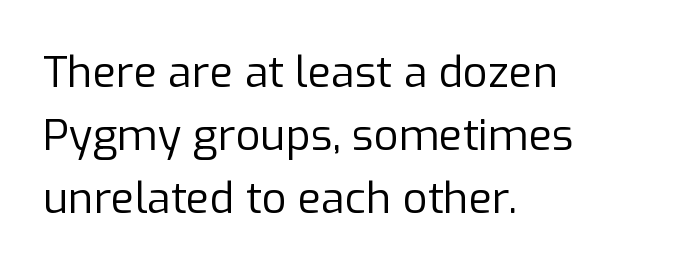
No word sits above an underline. The lines in this sample share a left origin and differ only in where they stop. Vertically, the passage feels balanced, rows spaced as you'd expect. Think of a printed novel: that variable character pitch is what you see here.
